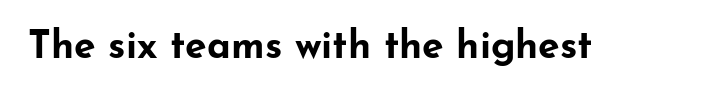
Q: Is the text bold? A: Yes.
Q: Is the text italic (slanted)? A: No, it is upright.
Q: Is the typeface a serif or a sans-serif typeface? A: Sans-serif.
Q: Is the text underlined? A: No.
Q: Is the spacing between letters normal or unusually wide? A: Normal.
Q: Width (condensed, normal, or wide)? A: Wide.
Q: Stroke contrast? A: Low.
Q: x-height? A: Small.
Q: Monospaced? A: No.
